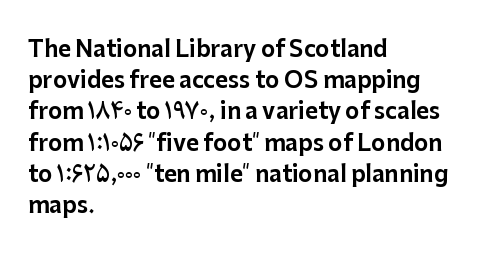
Q: Is the text italic (slanted)? A: No, it is upright.
Q: Is the text underlined? A: No.
Q: How is the paragraph aligned? A: Left-aligned.
Q: Is the spacing between letters normal or unusually wide? A: Normal.
Q: Is the spacing between lines tight, normal or loose? A: Normal.
